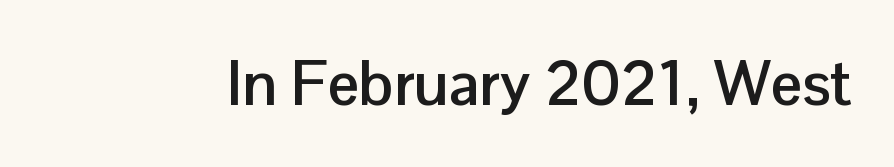
{"serif": "no", "italic": "no", "bold": "yes", "weight": "semibold", "width": "normal", "stroke_contrast": "low", "x_height": "medium", "monospaced": "no", "underline": "no", "letter_spacing": "normal", "letter_spacing_em": 0.0, "glyph_px": 62}
